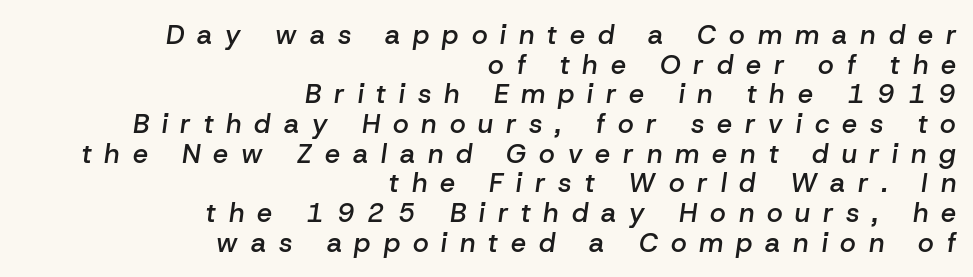
Firm but not heavy-handed strokes: this text is semibold. The area under the type is left untouched. Tall strokes in this sample are angled rather than plumb. Horizontal alignment here is rightward, an uncommon choice for prose.
